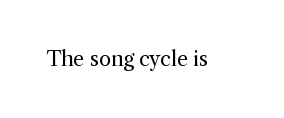
The image shows 20 px text type, upright; set normal letter spacing, not underlined.
